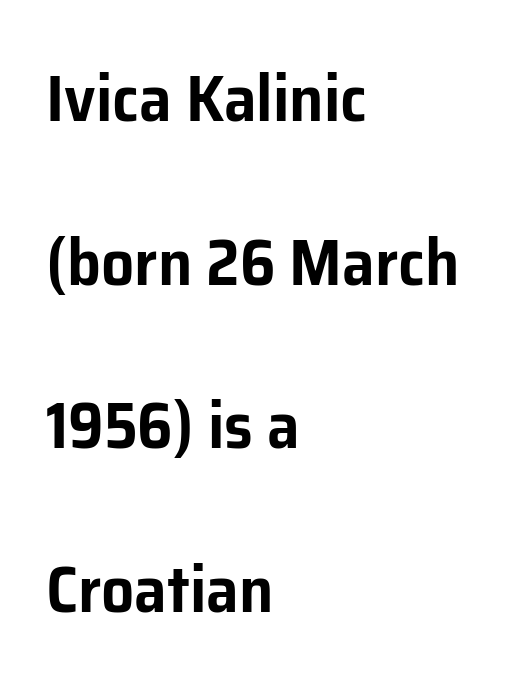
Q: Is the text italic (slanted)? A: No, it is upright.
Q: Is the typeface a serif or a sans-serif typeface? A: Sans-serif.
Q: Is the text underlined? A: No.
Q: How is the paragraph aligned? A: Left-aligned.
Q: Is the spacing between letters normal or unusually wide? A: Normal.
Q: Is the spacing between lines tight, normal or loose? A: Loose.
Q: Width (condensed, normal, or wide)? A: Normal.
Q: Stroke contrast? A: Low.
Q: x-height? A: Medium.
Q: Monospaced? A: No.
